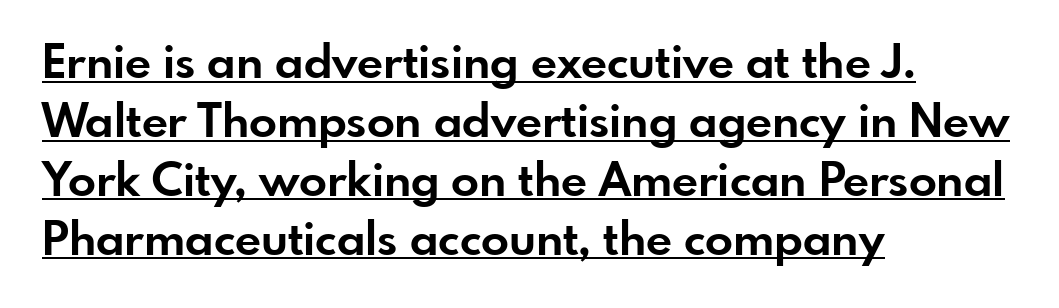
The image shows 46 px bold sans-serif type, upright; set left-aligned, normal line spacing (1.28x), normal letter spacing, underlined; low stroke contrast and a small x-height.
